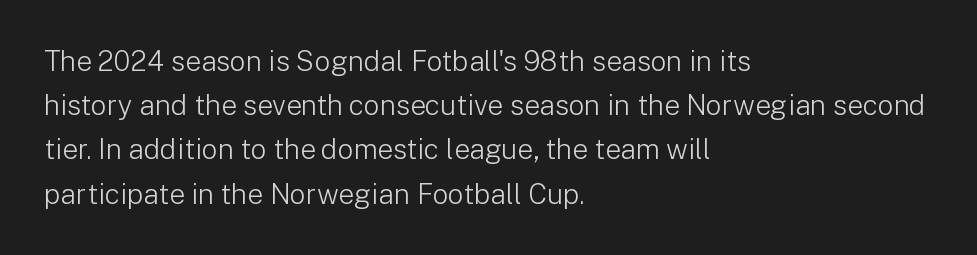
{"serif": "no", "italic": "no", "bold": "no", "weight": "light", "width": "normal", "stroke_contrast": "low", "x_height": "medium", "monospaced": "no", "underline": "no", "align": "left", "line_spacing": "normal", "line_spacing_ratio": 1.58, "letter_spacing": "normal", "letter_spacing_em": 0.0, "glyph_px": 28}
